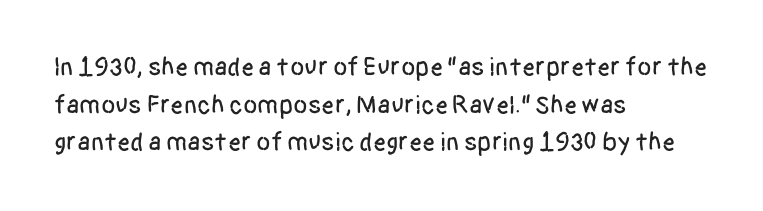
Q: Is the text italic (slanted)? A: No, it is upright.
Q: Is the text underlined? A: No.
Q: How is the paragraph aligned? A: Left-aligned.
Q: Is the spacing between letters normal or unusually wide? A: Normal.
Q: Is the spacing between lines tight, normal or loose? A: Normal.
